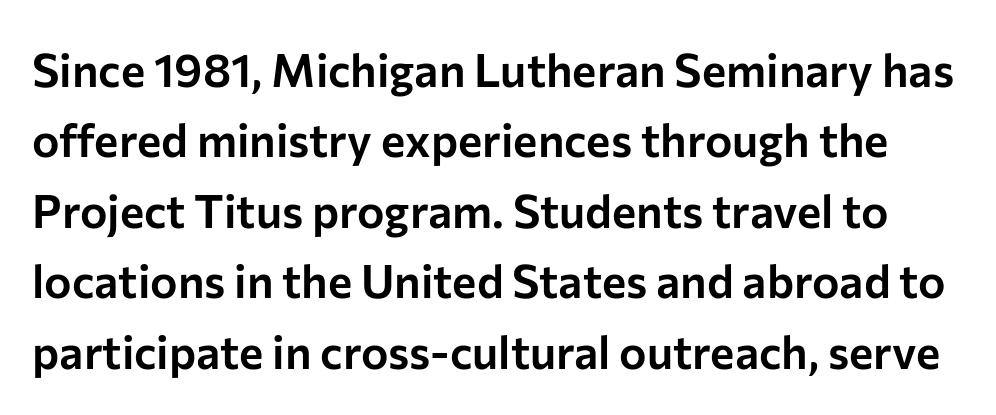
Honestly, the row spacing looks completely unremarkable. Note the varied advance widths — an 'i' is clearly narrower than an 'm'. The line texture is even and compact thanks to regular tracking. Unlike italic type, these characters show no tilt at all.
